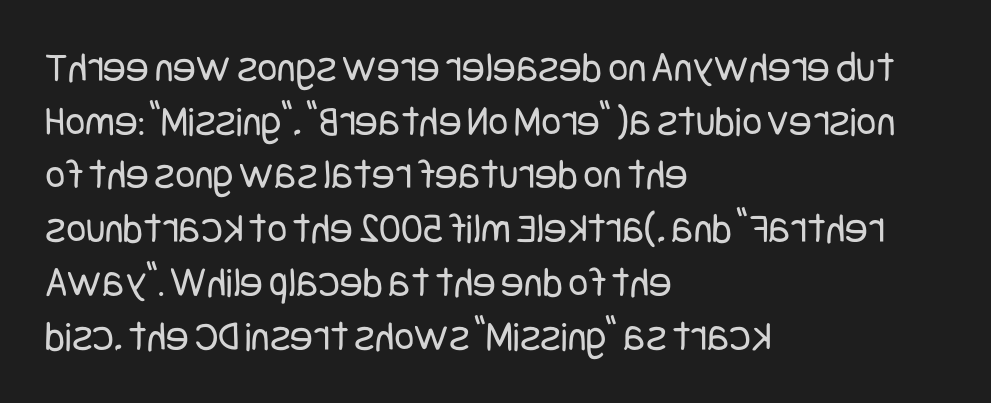
The area under the type is left untouched. How are the letters spaced? Ordinarily, with no added tracking. These lines are composed in type without serifs. The setting favours the left margin, as ordinary paragraphs usually do. Notice how descenders clear the ascenders below comfortably — that's standard leading. Posture: vertical.
